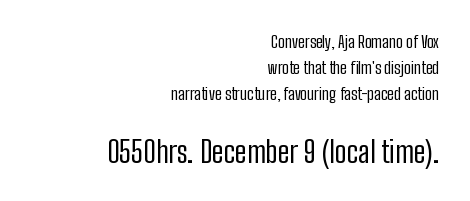
The image shows 30 px regular-weight, condensed sans-serif type, upright; set right-aligned, normal line spacing (1.52x), normal letter spacing, not underlined; the second (bottom) block is 1.76x larger; low stroke contrast and a medium x-height.
